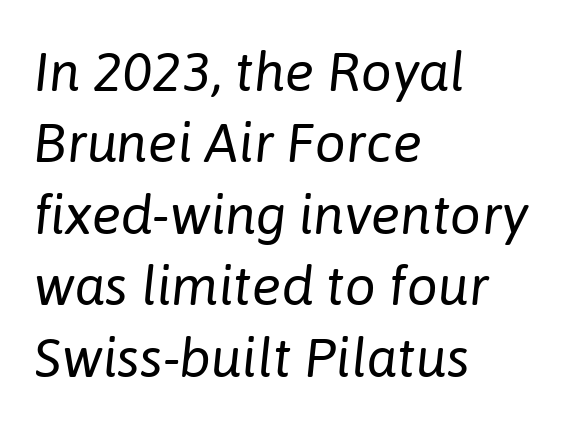
The image shows 55 px regular-weight type, italic (leaning right); set left-aligned, normal line spacing (1.3x), normal letter spacing, not underlined; low stroke contrast and a medium x-height.
